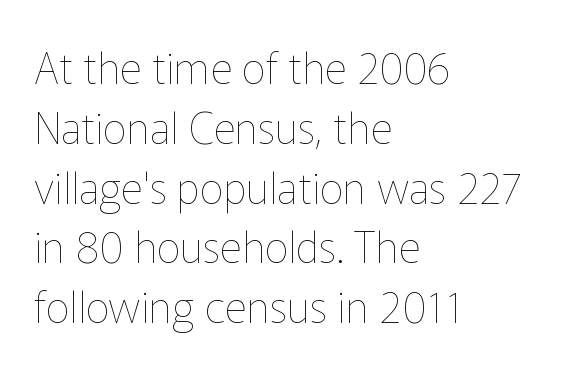
Plain, unruled lines of type. This sample has the flowing, uneven cadence of proportional lettering. Each new line begins a customary step beneath the previous one. Every character sits straight up, as roman type does. The compositor pushed each line to the left boundary.
